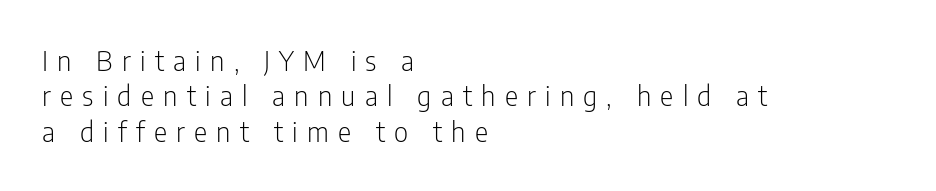
Nothing heavy about these letters — not bold at all. The space directly below the letters is spotless. The designer went with a sans here, leaving each stem footless. Regular leading. One-word summary of the alignment: left.
